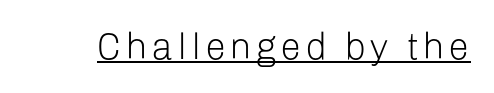
The image shows 37 px light sans-serif type, upright; set underlined; low stroke contrast and a medium x-height.
